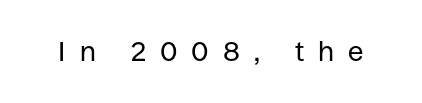
The image shows 28 px regular-weight sans-serif type, upright; set unusually wide letter spacing (+0.5 em), not underlined; low stroke contrast and a large x-height.
